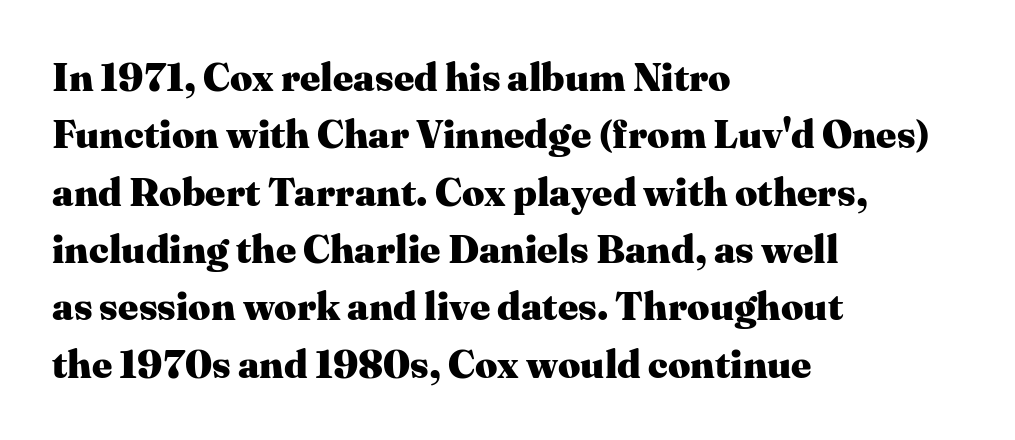
The image shows 39 px heavy serif type, upright; set left-aligned, normal line spacing (1.47x), normal letter spacing, not underlined; medium stroke contrast and a medium x-height.
